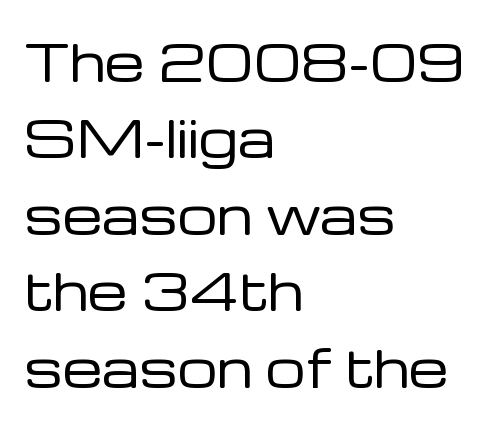
{"serif": "no", "italic": "no", "bold": "no", "weight": "regular", "width": "normal", "stroke_contrast": "low", "x_height": "medium", "monospaced": "no", "underline": "no", "align": "left", "line_spacing": "normal", "line_spacing_ratio": 1.53, "letter_spacing": "normal", "letter_spacing_em": 0.0, "glyph_px": 50}
